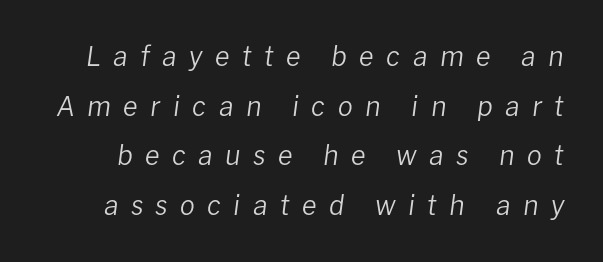
Q: Is the text bold? A: No.
Q: Is the text italic (slanted)? A: Yes, it leans right by about 8 degrees.
Q: Is the text underlined? A: No.
Q: Is the spacing between letters normal or unusually wide? A: Unusually wide.
